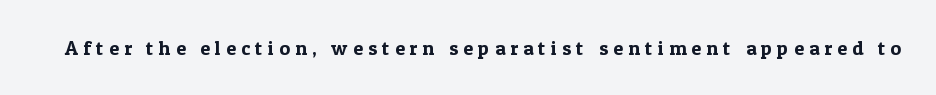
{"italic": "no", "underline": "no", "letter_spacing": "wide", "letter_spacing_em": 0.26, "glyph_px": 20}
